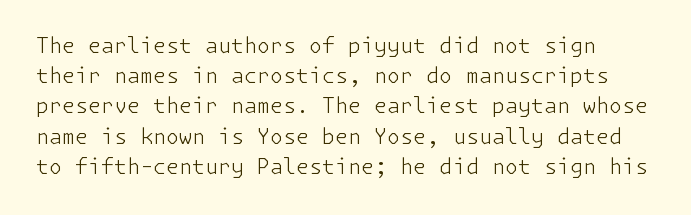
The image shows 21 px text type, upright; set normal line spacing (1.44x), normal letter spacing, not underlined.
